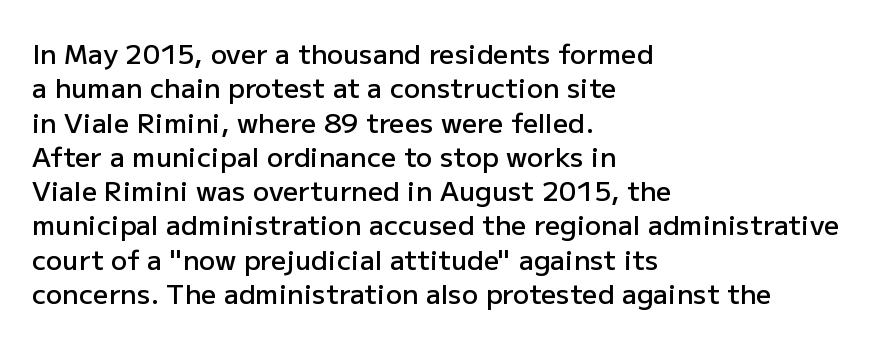
Q: Is the text bold? A: Semi-bold.
Q: Is the text italic (slanted)? A: No, it is upright.
Q: Is the text underlined? A: No.
Q: How is the paragraph aligned? A: Left-aligned.
Q: Is the spacing between letters normal or unusually wide? A: Normal.
Q: Is the spacing between lines tight, normal or loose? A: Normal.
